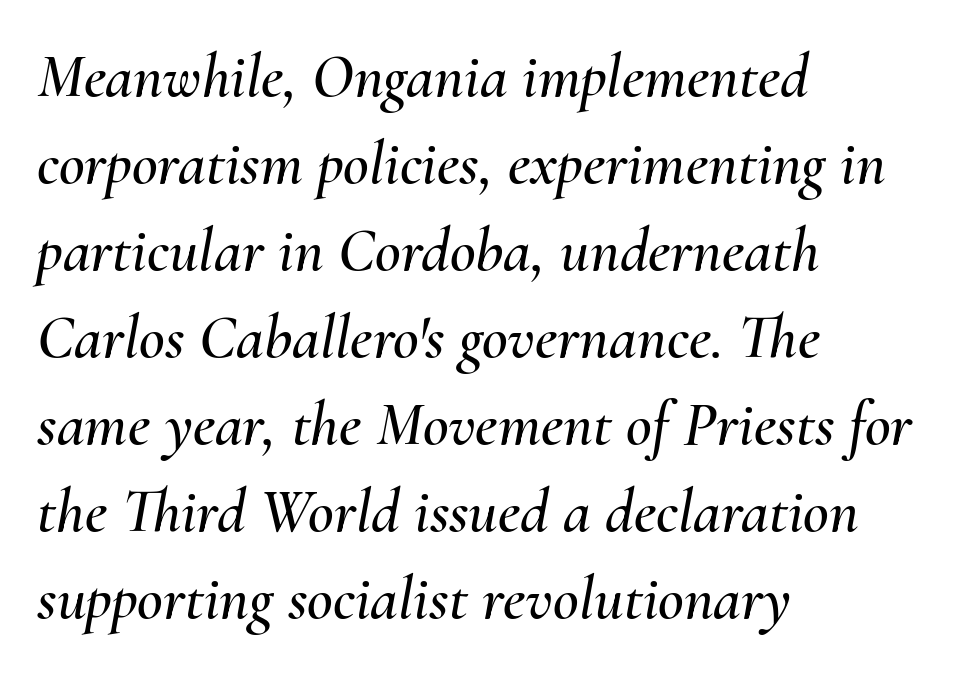
{"italic": "yes", "lean": "right", "slant_degrees": 10, "width": "normal", "stroke_contrast": "medium", "x_height": "small", "monospaced": "no", "underline": "no", "align": "left", "line_spacing": "normal", "line_spacing_ratio": 1.38, "letter_spacing": "normal", "letter_spacing_em": 0.0, "glyph_px": 63}
